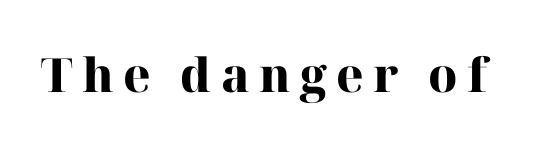
The image shows 47 px heavy serif type, upright; set unusually wide letter spacing (+0.2 em), not underlined; high stroke contrast and a medium x-height.
